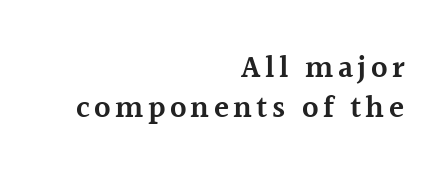
{"serif": "yes", "italic": "no", "bold": "semi", "weight": "semibold", "width": "normal", "x_height": "medium", "monospaced": "no", "underline": "no", "align": "right", "line_spacing": "normal", "line_spacing_ratio": 1.29, "glyph_px": 31}
